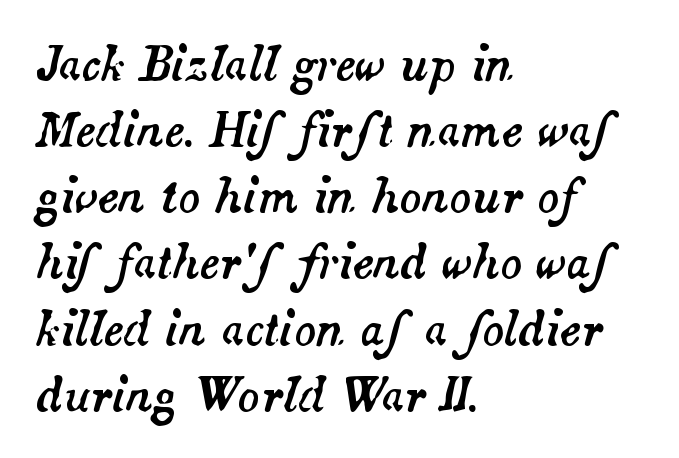
Q: Is the text italic (slanted)? A: Yes, it leans right by about 14 degrees.
Q: Is the text underlined? A: No.
Q: How is the paragraph aligned? A: Left-aligned.
Q: Is the spacing between letters normal or unusually wide? A: Normal.
Q: Is the spacing between lines tight, normal or loose? A: Normal.
Q: Width (condensed, normal, or wide)? A: Normal.
Q: Stroke contrast? A: Medium.
Q: x-height? A: Small.
Q: Monospaced? A: No.
